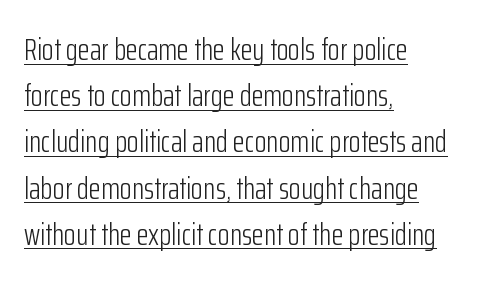
Q: Is the text bold? A: No.
Q: Is the text italic (slanted)? A: No, it is upright.
Q: Is the typeface a serif or a sans-serif typeface? A: Sans-serif.
Q: Is the text underlined? A: Yes.
Q: How is the paragraph aligned? A: Left-aligned.
Q: Is the spacing between letters normal or unusually wide? A: Normal.
Q: Is the spacing between lines tight, normal or loose? A: Normal.
Q: Width (condensed, normal, or wide)? A: Condensed.
Q: Stroke contrast? A: Low.
Q: x-height? A: Medium.
Q: Monospaced? A: No.
